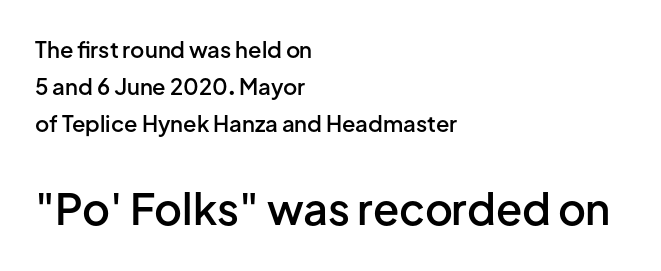
Q: Is the text bold? A: Semi-bold.
Q: Is the text italic (slanted)? A: No, it is upright.
Q: Is the typeface a serif or a sans-serif typeface? A: Sans-serif.
Q: Is the text underlined? A: No.
Q: How is the paragraph aligned? A: Left-aligned.
Q: Is the spacing between letters normal or unusually wide? A: Normal.
Q: Is the spacing between lines tight, normal or loose? A: Normal.
Q: Which block of text is set in a larger size, the first (top) or the second (bottom)? A: The second (bottom) one.
Q: Width (condensed, normal, or wide)? A: Normal.
Q: Stroke contrast? A: Low.
Q: x-height? A: Medium.
Q: Monospaced? A: No.
